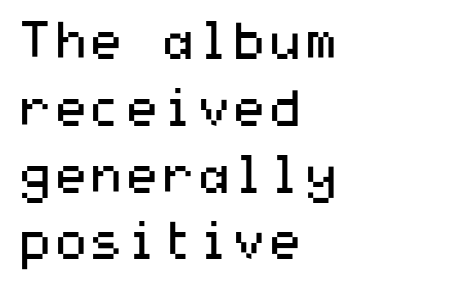
{"serif": "no", "italic": "no", "bold": "no", "weight": "regular", "width": "wide", "stroke_contrast": "medium", "x_height": "medium", "underline": "no", "align": "left", "line_spacing": "normal", "line_spacing_ratio": 1.31, "letter_spacing": "normal", "letter_spacing_em": 0.0, "glyph_px": 51}
